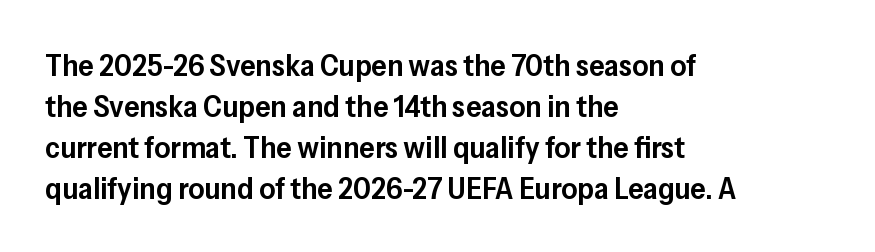
Q: Is the text bold? A: Semi-bold.
Q: Is the text italic (slanted)? A: No, it is upright.
Q: Is the typeface a serif or a sans-serif typeface? A: Sans-serif.
Q: Is the text underlined? A: No.
Q: How is the paragraph aligned? A: Left-aligned.
Q: Is the spacing between letters normal or unusually wide? A: Normal.
Q: Is the spacing between lines tight, normal or loose? A: Normal.
Q: Width (condensed, normal, or wide)? A: Normal.
Q: Stroke contrast? A: Low.
Q: x-height? A: Medium.
Q: Monospaced? A: No.
